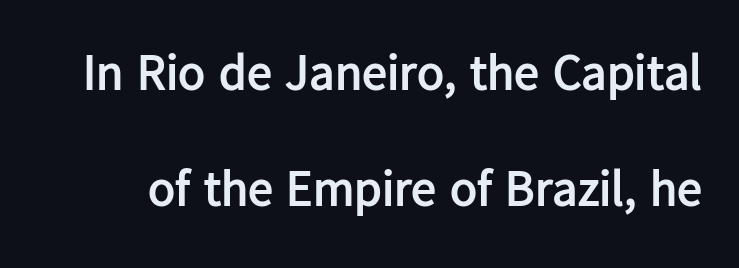
{"serif": "no", "italic": "no", "bold": "yes", "weight": "semibold", "width": "normal", "stroke_contrast": "low", "x_height": "medium", "monospaced": "no", "underline": "no", "line_spacing": "loose", "line_spacing_ratio": 2.32, "letter_spacing": "normal", "letter_spacing_em": 0.0, "glyph_px": 50}
